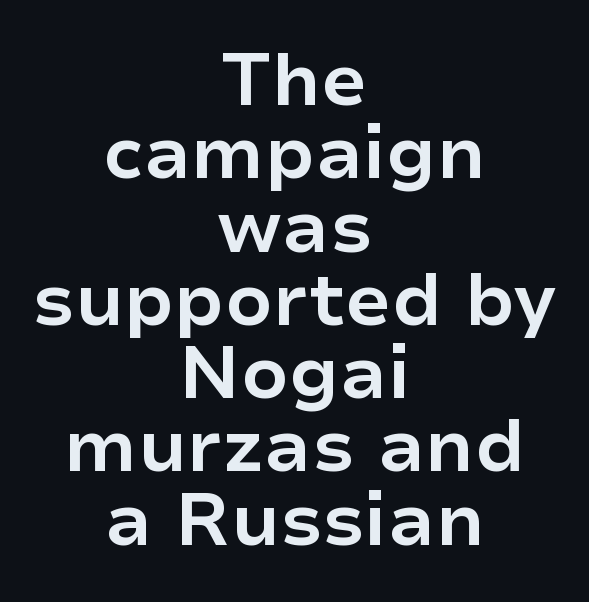
{"serif": "no", "italic": "no", "bold": "yes", "weight": "bold", "width": "normal", "stroke_contrast": "low", "x_height": "medium", "monospaced": "no", "underline": "no", "align": "center", "line_spacing": "tight", "line_spacing_ratio": 0.99, "letter_spacing": "normal", "letter_spacing_em": 0.0, "glyph_px": 74}
